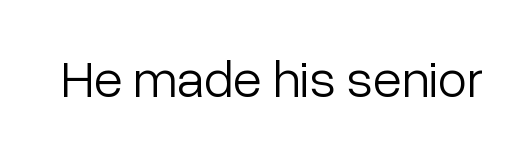
Varying glyph widths throughout — classic text-font behaviour. This sample uses a sans-serif face. Heaviness? Minimal to ordinary, like unemphasized prose. The foot of each line stays bare and open. The gaps between neighbouring characters are ordinary and unremarkable.
